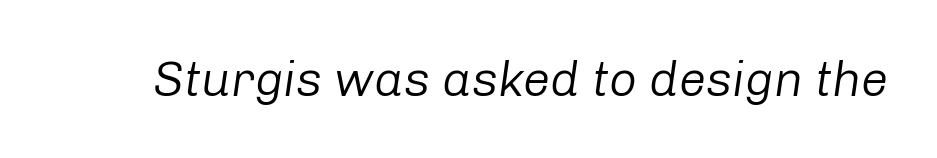
{"italic": "yes", "lean": "right", "slant_degrees": 8, "bold": "no", "weight": "regular", "width": "normal", "stroke_contrast": "low", "x_height": "medium", "monospaced": "no", "underline": "no", "letter_spacing": "normal", "letter_spacing_em": 0.0, "glyph_px": 49}
